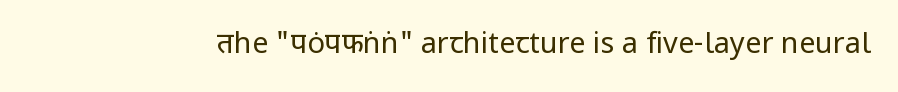
The image shows 29 px regular-weight sans-serif type, upright; set normal letter spacing, not underlined; low stroke contrast and a medium x-height.
